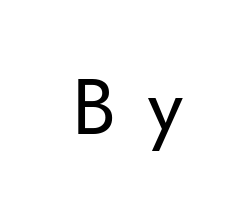
Q: Is the text bold? A: No.
Q: Is the text italic (slanted)? A: No, it is upright.
Q: Is the typeface a serif or a sans-serif typeface? A: Sans-serif.
Q: Is the text underlined? A: No.
Q: Is the spacing between letters normal or unusually wide? A: Unusually wide.
Q: Width (condensed, normal, or wide)? A: Normal.
Q: Stroke contrast? A: Low.
Q: x-height? A: Small.
Q: Monospaced? A: No.
